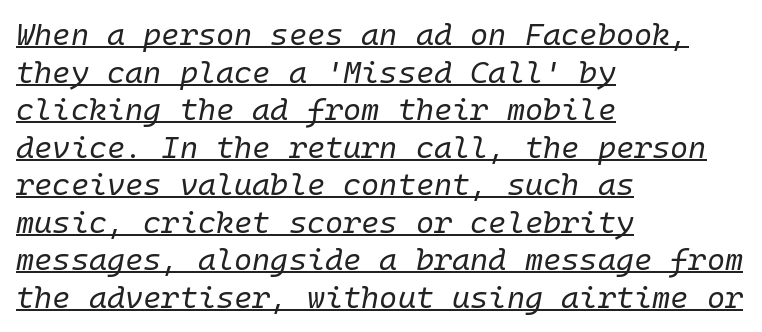
In terms of posture, this sample is oblique. The ragged edge is on the right, which tells us the setting is flush left. Each word holds together tightly as a unit, with standard inter-letter gaps. Here the designer chose a console-style face with uniform glyph widths. A typographer would call this underscored text.
